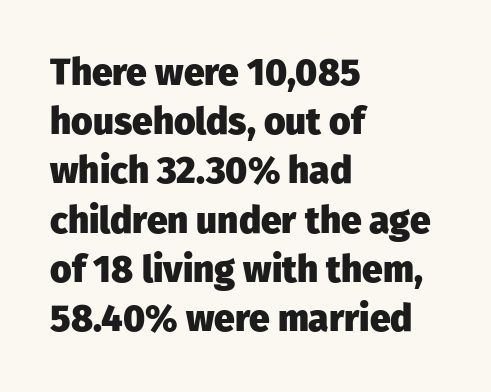
The image shows 37 px heavy sans-serif type, upright; set left-aligned, normal line spacing (1.33x), normal letter spacing, not underlined; low stroke contrast and a medium x-height.
